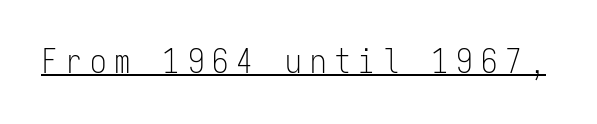
Q: Is the text bold? A: No.
Q: Is the text italic (slanted)? A: No, it is upright.
Q: Is the typeface a serif or a sans-serif typeface? A: Sans-serif.
Q: Is the text underlined? A: Yes.
Q: Is the spacing between letters normal or unusually wide? A: Unusually wide.
Q: Width (condensed, normal, or wide)? A: Condensed.
Q: Stroke contrast? A: Low.
Q: x-height? A: Medium.
Q: Monospaced? A: Yes.
